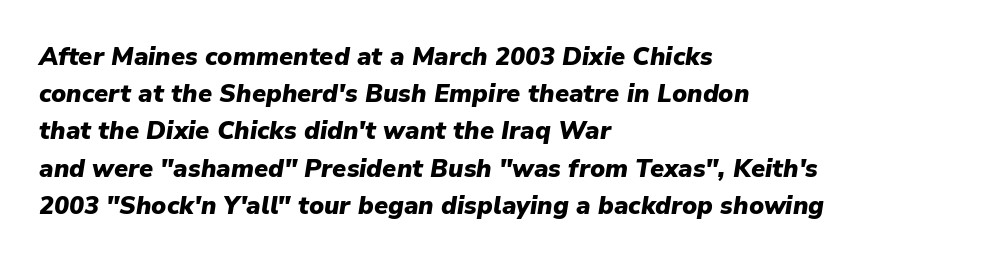
{"italic": "yes", "lean": "right", "slant_degrees": 9, "bold": "yes", "underline": "no", "align": "left", "line_spacing": "normal", "line_spacing_ratio": 1.49, "letter_spacing": "normal", "letter_spacing_em": 0.0, "glyph_px": 25}
